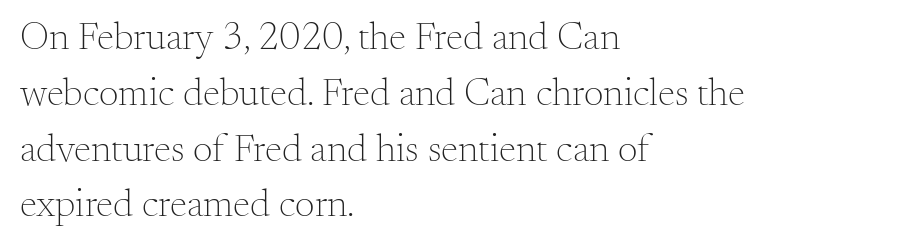
The image shows 39 px light serif type, upright; set left-aligned, normal line spacing (1.43x), normal letter spacing, not underlined; medium stroke contrast and a small x-height.
